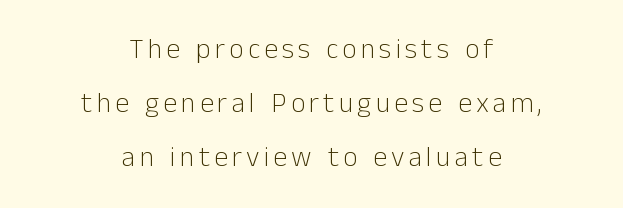
The image shows 28 px light sans-serif type, upright; set centered, loose line spacing (1.92x), not underlined; low stroke contrast and a medium x-height.
